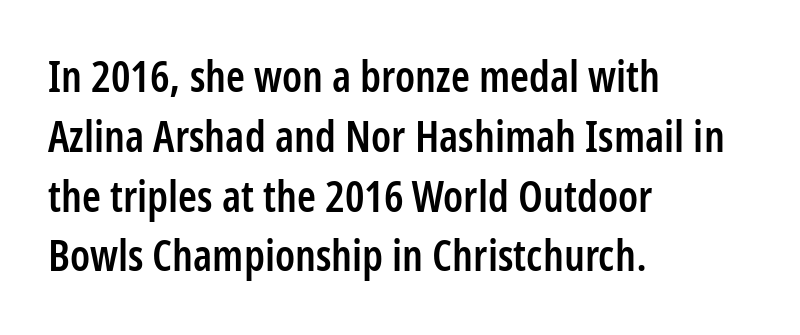
{"serif": "no", "italic": "no", "bold": "semi", "weight": "semibold", "width": "condensed", "stroke_contrast": "low", "x_height": "medium", "monospaced": "no", "underline": "no", "align": "left", "line_spacing": "normal", "line_spacing_ratio": 1.39, "letter_spacing": "normal", "letter_spacing_em": 0.0, "glyph_px": 43}
